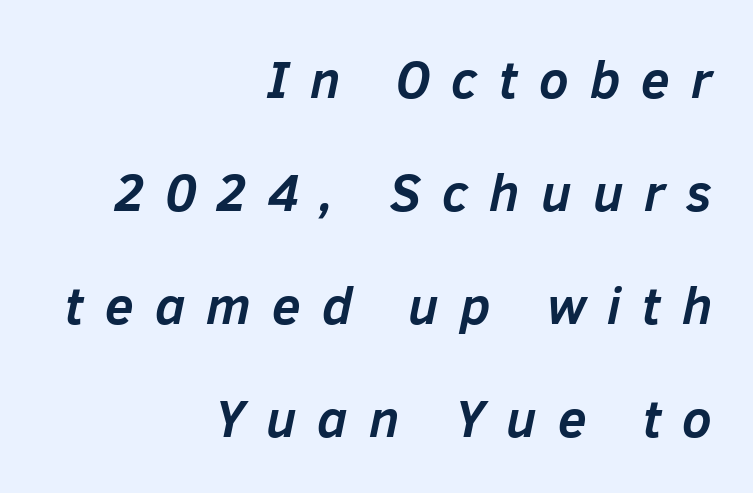
Q: Is the text bold? A: Yes.
Q: Is the text italic (slanted)? A: Yes, it leans right by about 12 degrees.
Q: Is the text underlined? A: No.
Q: How is the paragraph aligned? A: Right-aligned.
Q: Is the spacing between letters normal or unusually wide? A: Unusually wide.
Q: Is the spacing between lines tight, normal or loose? A: Loose.
Q: Width (condensed, normal, or wide)? A: Normal.
Q: Stroke contrast? A: Low.
Q: x-height? A: Medium.
Q: Monospaced? A: No.
